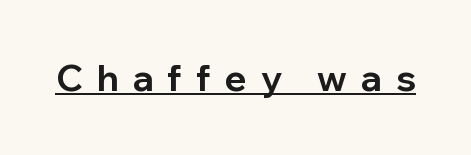
Q: Is the text bold? A: Yes.
Q: Is the text italic (slanted)? A: No, it is upright.
Q: Is the typeface a serif or a sans-serif typeface? A: Sans-serif.
Q: Is the text underlined? A: Yes.
Q: Is the spacing between letters normal or unusually wide? A: Unusually wide.
Q: Width (condensed, normal, or wide)? A: Normal.
Q: Stroke contrast? A: Low.
Q: x-height? A: Medium.
Q: Monospaced? A: No.
